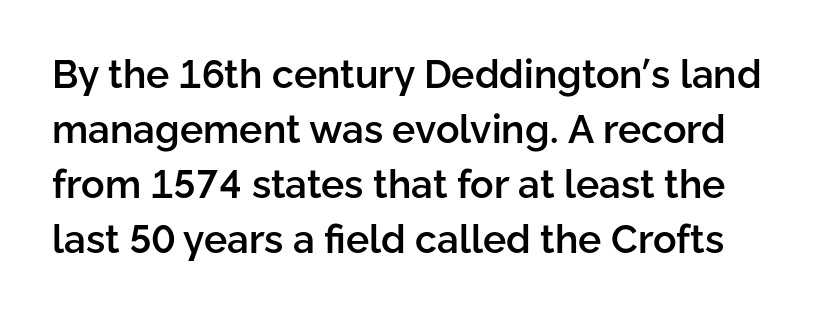
The image shows 39 px semibold sans-serif type, upright; set normal line spacing (1.41x), normal letter spacing, not underlined; low stroke contrast and a medium x-height.
